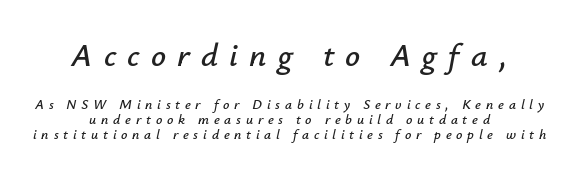
Q: Is the text italic (slanted)? A: Yes, it leans right by about 12 degrees.
Q: Is the text underlined? A: No.
Q: How is the paragraph aligned? A: Centered.
Q: Is the spacing between letters normal or unusually wide? A: Unusually wide.
Q: Is the spacing between lines tight, normal or loose? A: Tight.
Q: Which block of text is set in a larger size, the first (top) or the second (bottom)? A: The first (top) one.
Q: Width (condensed, normal, or wide)? A: Normal.
Q: Stroke contrast? A: Low.
Q: x-height? A: Small.
Q: Monospaced? A: No.
